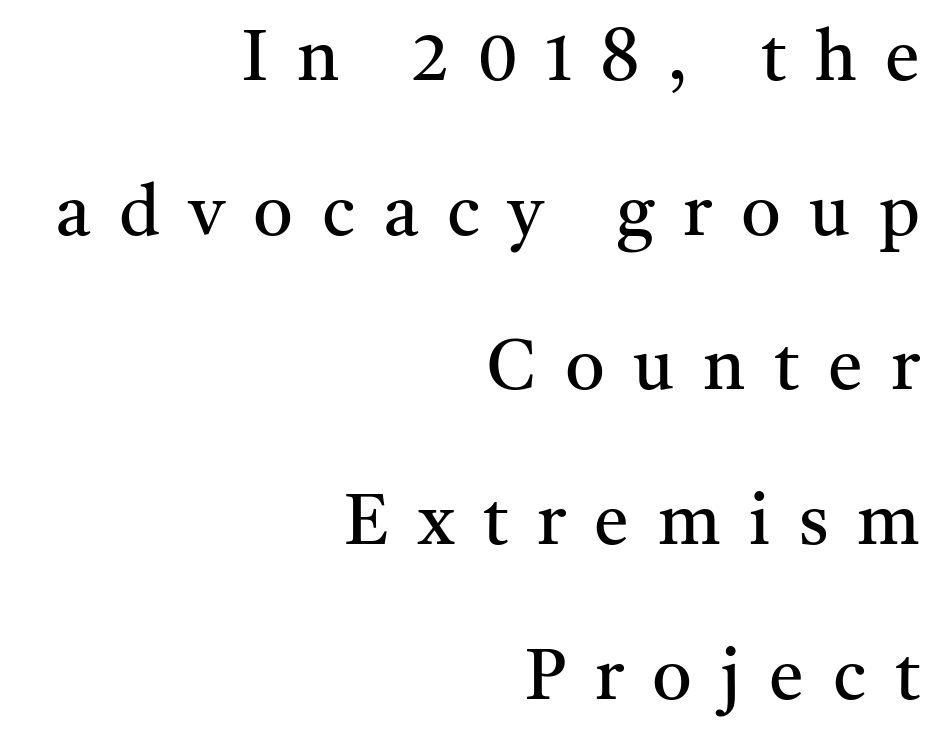
{"serif": "yes", "italic": "no", "bold": "no", "weight": "regular", "width": "normal", "stroke_contrast": "medium", "x_height": "medium", "monospaced": "no", "underline": "no", "align": "right", "line_spacing": "loose", "line_spacing_ratio": 2.21, "letter_spacing": "wide", "letter_spacing_em": 0.41, "glyph_px": 70}
